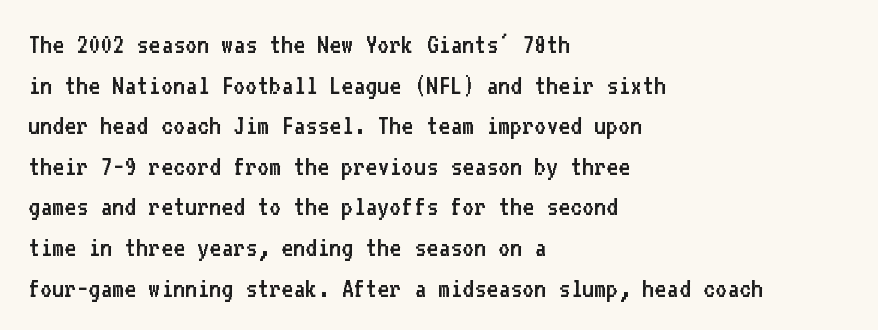
The image shows 29 px regular-weight sans-serif type, upright, monospaced; set left-aligned, normal line spacing (1.4x), normal letter spacing, not underlined; low stroke contrast and a medium x-height.
